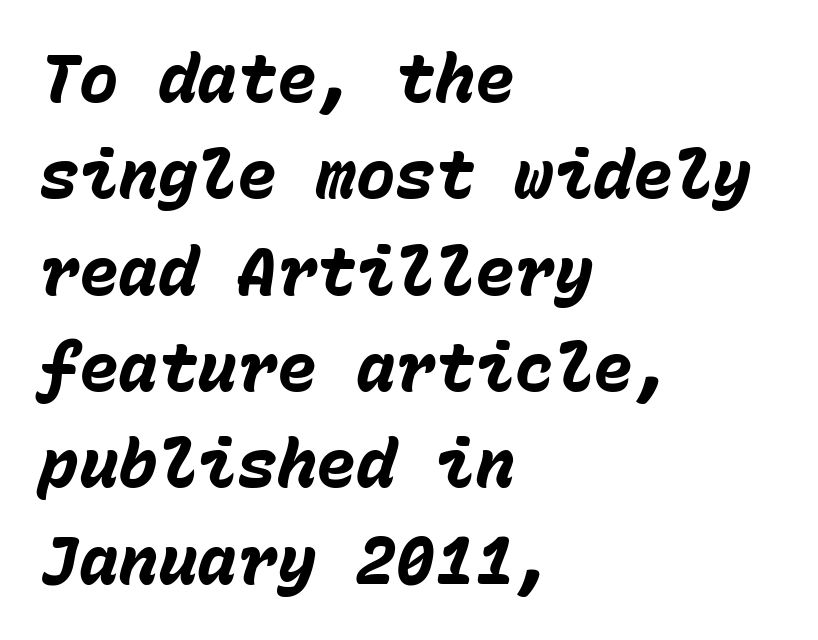
A full-strength bold gives these letters their thick strokes. Plain, unruled lines of type. The rendering uses a moderate line-height, typical for paragraphs. These lines stack with their left ends in a neat column. The rendering uses typewriter-style spacing with identical character cells. The specimen reads as italic at a glance.
